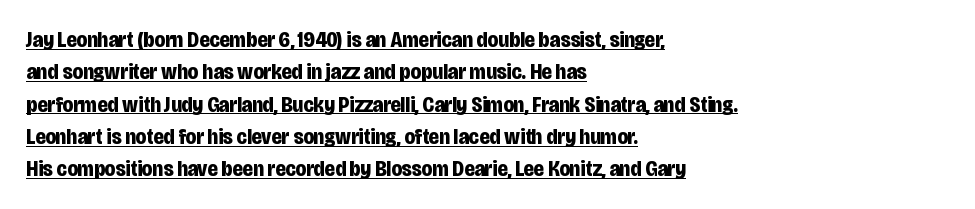
Q: Is the text bold? A: Yes.
Q: Is the text italic (slanted)? A: No, it is upright.
Q: Is the text underlined? A: Yes.
Q: How is the paragraph aligned? A: Left-aligned.
Q: Is the spacing between letters normal or unusually wide? A: Normal.
Q: Is the spacing between lines tight, normal or loose? A: Normal.
